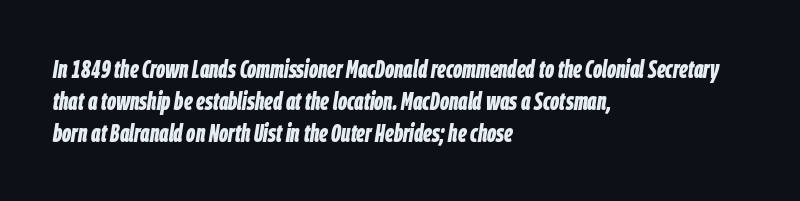
In CSS terms this would be text-align: left. A clean baseline with only descenders dipping below it. The axis of the letterforms is tilted away from vertical. The typesetting leans heavy: a genuine bold.
